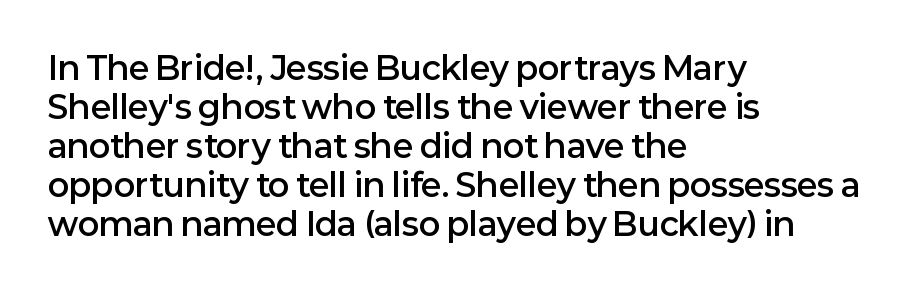
Q: Is the text bold? A: Semi-bold.
Q: Is the text italic (slanted)? A: No, it is upright.
Q: Is the typeface a serif or a sans-serif typeface? A: Sans-serif.
Q: Is the text underlined? A: No.
Q: How is the paragraph aligned? A: Left-aligned.
Q: Is the spacing between letters normal or unusually wide? A: Normal.
Q: Width (condensed, normal, or wide)? A: Normal.
Q: Stroke contrast? A: Low.
Q: x-height? A: Medium.
Q: Monospaced? A: No.
